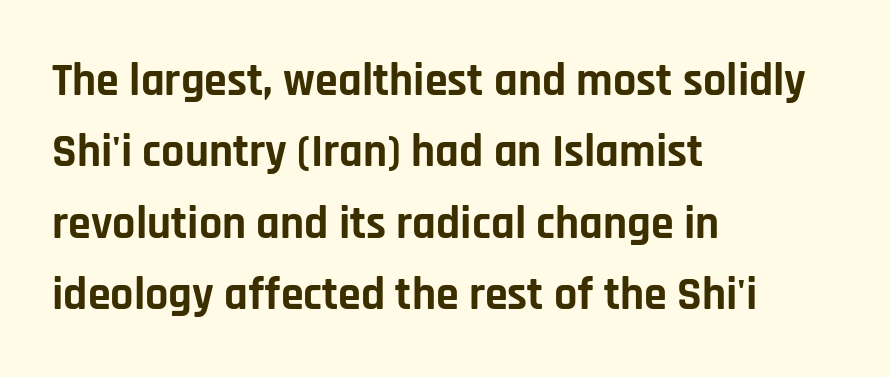
Are there feet on the stems? There aren't — it's a sans. The letters sit at their default tracking, neither squeezed nor spread. Every letter is thick-stroked: bold, no question. Style check: upright. Line beginnings align vertically; line endings do not. This sample has the flowing, uneven cadence of proportional lettering.
